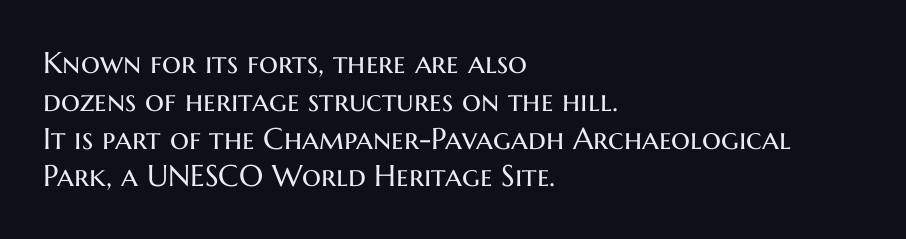
The passage shown is typed in a proportional face where columns would drift. Decoration check: the copy has no underline. The weight tops out at a normal text grade. Regarding leading, the lines here are spaced in the standard way.
